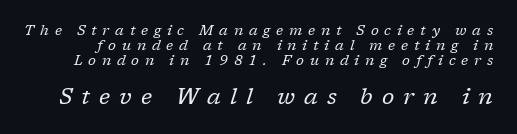
The image shows 22 px text type, italic (leaning right); set tight line spacing (1.07x), unusually wide letter spacing (+0.41 em), not underlined; the second (bottom) block is 1.57x larger.
